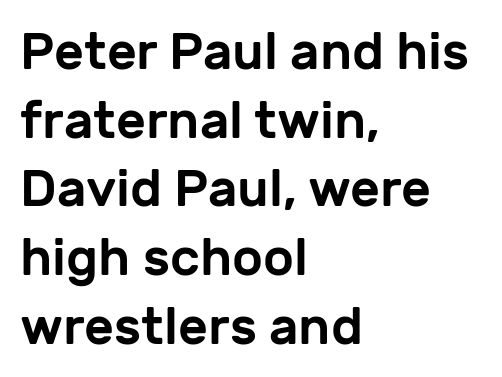
{"serif": "no", "italic": "no", "width": "normal", "stroke_contrast": "low", "x_height": "medium", "monospaced": "no", "underline": "no", "align": "left", "line_spacing": "normal", "line_spacing_ratio": 1.32, "letter_spacing": "normal", "letter_spacing_em": 0.0, "glyph_px": 52}
